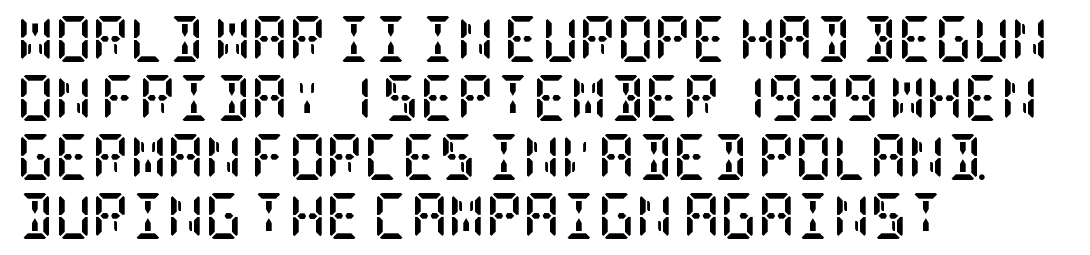
The leading is moderate, giving the passage an even texture. Which margin do the lines hug? The left one — the right edge is uneven. The gap between lines stays unmarked. Tracking here is standard; glyphs follow each other at the usual distance.
